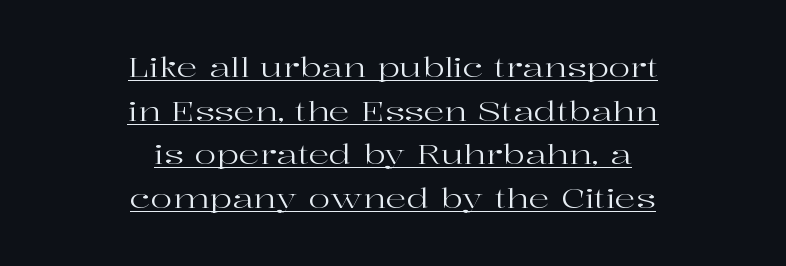
{"italic": "no", "bold": "no", "underline": "yes", "align": "center", "line_spacing": "normal", "line_spacing_ratio": 1.68, "letter_spacing": "normal", "letter_spacing_em": 0.0, "glyph_px": 26}
